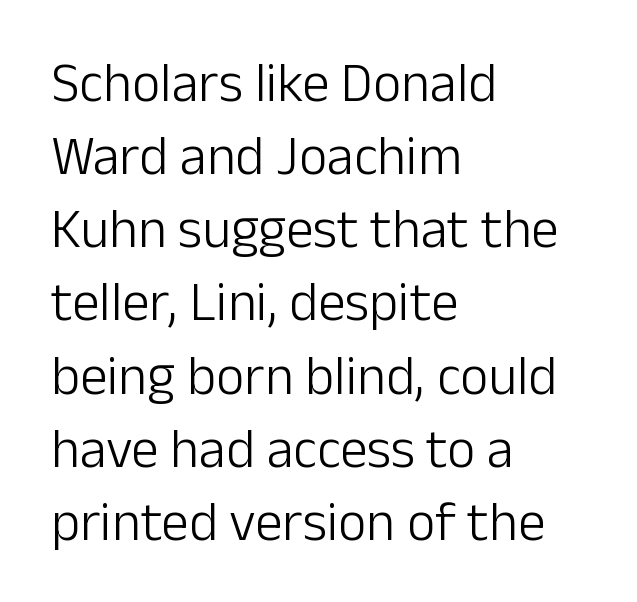
No italicization has been applied; the sample stays upright. The letters advance in unequal steps, a hallmark of proportional type. The gaps between neighbouring characters are ordinary and unremarkable. The ragged edge is on the right, which tells us the setting is flush left.
